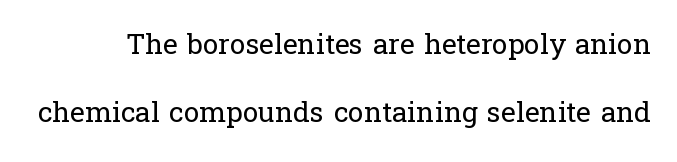
Q: Is the text bold? A: No.
Q: Is the text italic (slanted)? A: No, it is upright.
Q: Is the typeface a serif or a sans-serif typeface? A: Serif.
Q: Is the text underlined? A: No.
Q: Is the spacing between letters normal or unusually wide? A: Normal.
Q: Is the spacing between lines tight, normal or loose? A: Loose.
Q: Width (condensed, normal, or wide)? A: Normal.
Q: Stroke contrast? A: Low.
Q: x-height? A: Medium.
Q: Monospaced? A: No.
